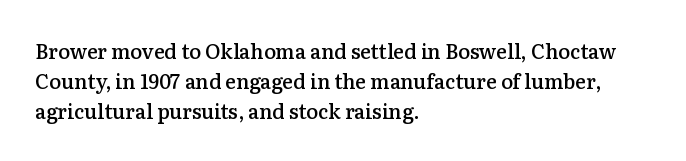
Plain, unruled lines of type. Tracking here is standard; glyphs follow each other at the usual distance. Is the type bold? Partly — it's a semibold, heavier than regular but not fully bold. This sample uses an upright cut, with every glyph sitting square on the baseline. The line-height multiplier appears to be the usual default.
